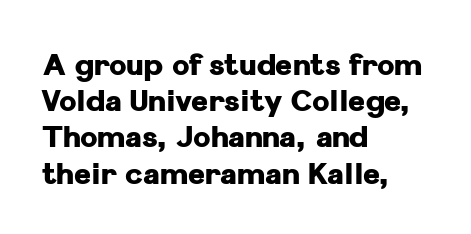
{"serif": "no", "italic": "no", "bold": "yes", "weight": "heavy", "width": "normal", "stroke_contrast": "low", "x_height": "medium", "monospaced": "no", "underline": "no", "align": "left", "line_spacing": "normal", "line_spacing_ratio": 1.25, "letter_spacing": "normal", "letter_spacing_em": 0.0, "glyph_px": 29}
